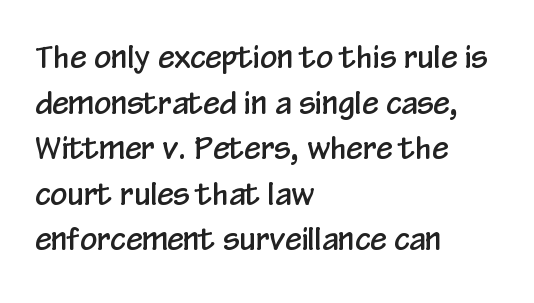
Q: Is the text italic (slanted)? A: No, it is upright.
Q: Is the typeface a serif or a sans-serif typeface? A: Sans-serif.
Q: Is the text underlined? A: No.
Q: How is the paragraph aligned? A: Left-aligned.
Q: Is the spacing between letters normal or unusually wide? A: Normal.
Q: Is the spacing between lines tight, normal or loose? A: Normal.
Q: Width (condensed, normal, or wide)? A: Condensed.
Q: Stroke contrast? A: Low.
Q: x-height? A: Medium.
Q: Monospaced? A: No.
